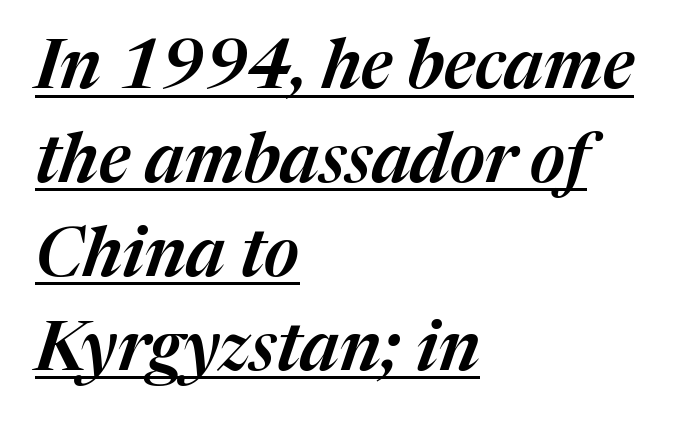
Decoration check: the copy is underlined. Students, note that the glyphs here touch the page at normal intervals. Do the characters align in a grid? No, the font is proportional. Summary of vertical rhythm: regular, with standard interline spacing. Looking at the ascenders, they clearly lean. Reading down the block, your eye returns to a fixed left position each line.
